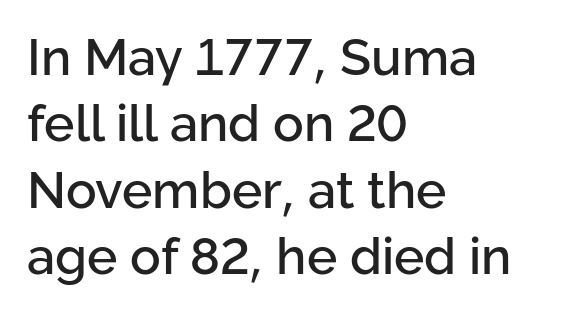
The image shows 51 px sans-serif type, upright; set left-aligned, normal line spacing (1.3x), normal letter spacing, not underlined; low stroke contrast and a medium x-height.
